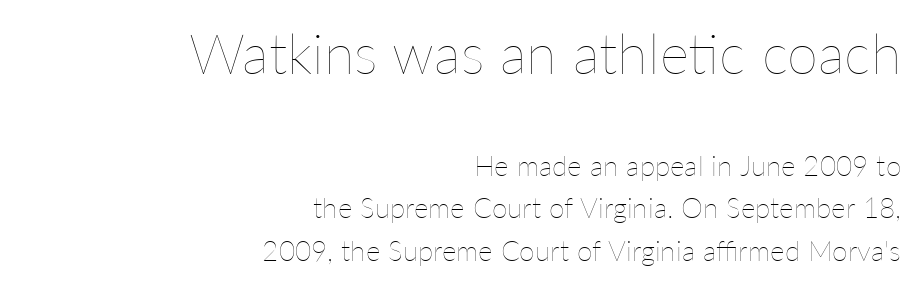
Compared with typical paragraphs, the rows here are spaced about the same. Do the characters align in a grid? No, the font is proportional. The space beneath each line is pristine and unruled. No extra ink here — the face is not bold. Line ends are locked; line starts wander.
